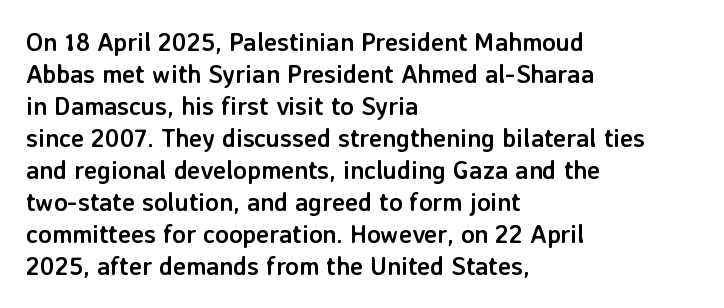
{"italic": "no", "bold": "yes", "underline": "no", "align": "left", "line_spacing": "normal", "line_spacing_ratio": 1.28, "letter_spacing": "normal", "letter_spacing_em": 0.0, "glyph_px": 25}
